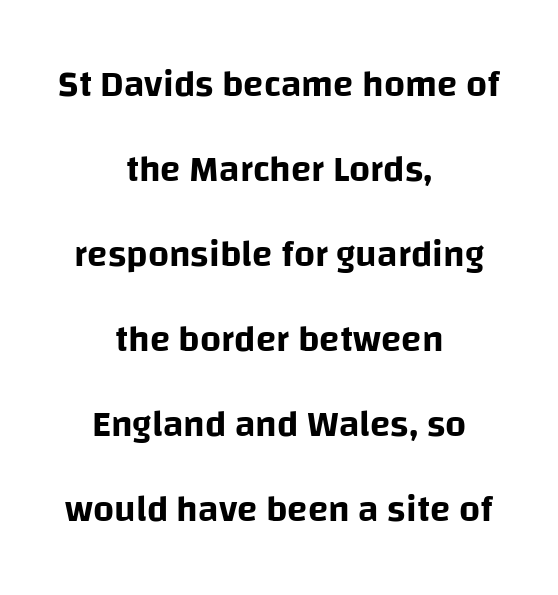
The image shows 37 px sans-serif type, upright; set centered, loose line spacing (2.3x), normal letter spacing, not underlined; low stroke contrast and a large x-height.
